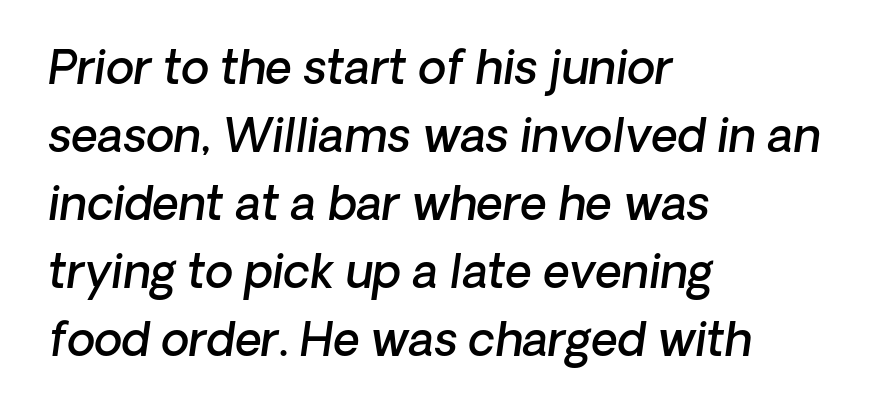
Bold? Not quite — semibold, heavier than regular but stopping short. If you measured baseline to baseline, you'd find a middling distance. Each letter keeps its own natural width here, so spacing adapts to shape. Between one letter and the next there's only the usual sliver of space. The type family on display is of the sans-serif kind.
